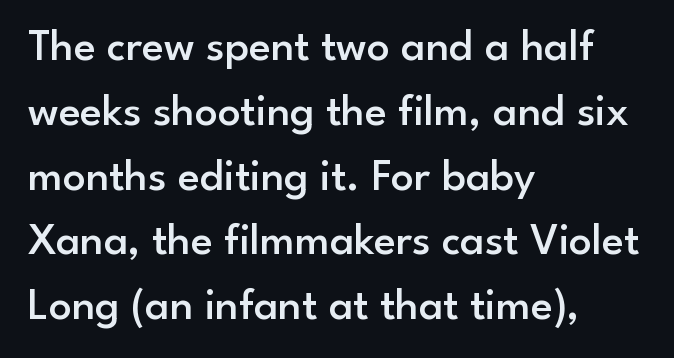
{"serif": "no", "italic": "no", "bold": "semi", "weight": "semibold", "width": "normal", "stroke_contrast": "low", "x_height": "small", "monospaced": "no", "underline": "no", "align": "left", "line_spacing": "normal", "line_spacing_ratio": 1.44, "letter_spacing": "normal", "letter_spacing_em": 0.0, "glyph_px": 45}
